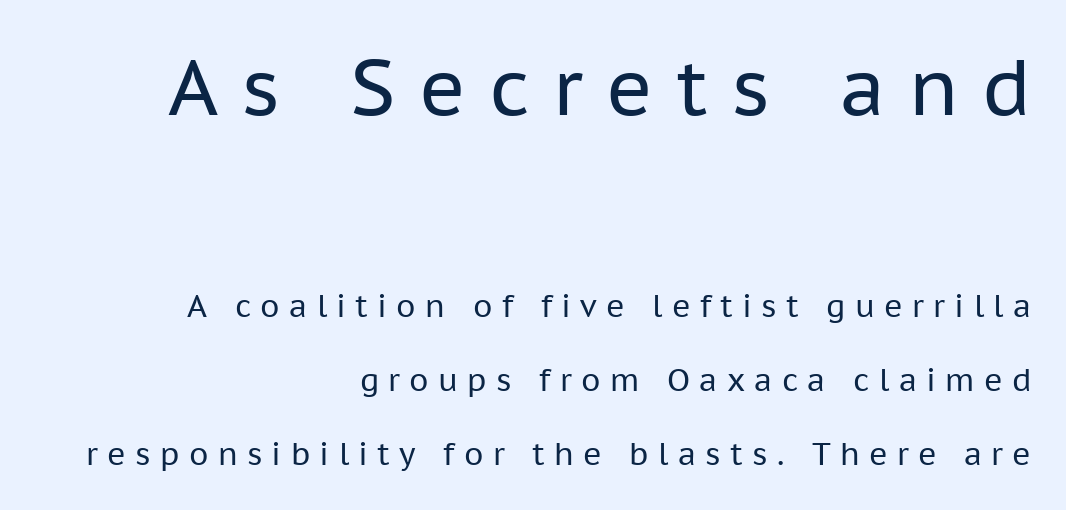
{"serif": "no", "italic": "no", "bold": "no", "weight": "regular", "width": "normal", "stroke_contrast": "low", "x_height": "medium", "monospaced": "no", "underline": "no", "align": "right", "line_spacing": "loose", "line_spacing_ratio": 2.4, "letter_spacing": "wide", "letter_spacing_em": 0.3, "larger_block": "first", "size_ratio": 2.52, "glyph_px": 78}
